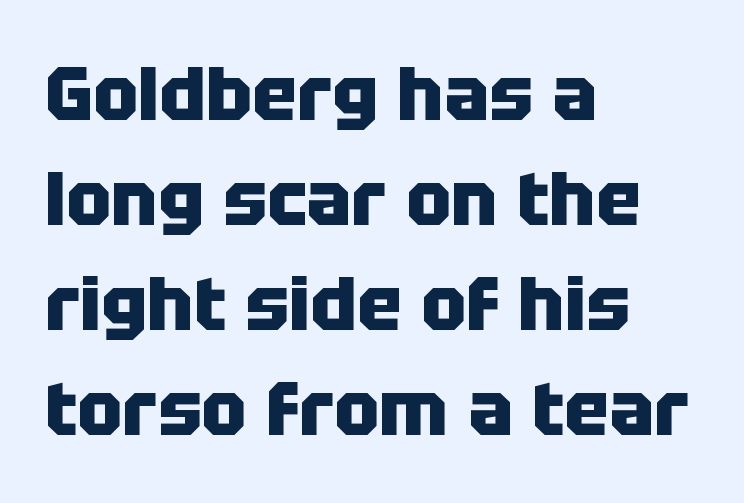
{"serif": "no", "italic": "no", "bold": "yes", "weight": "heavy", "width": "normal", "stroke_contrast": "low", "x_height": "large", "monospaced": "no", "underline": "no", "align": "left", "line_spacing": "normal", "line_spacing_ratio": 1.4, "letter_spacing": "normal", "letter_spacing_em": 0.0, "glyph_px": 75}
